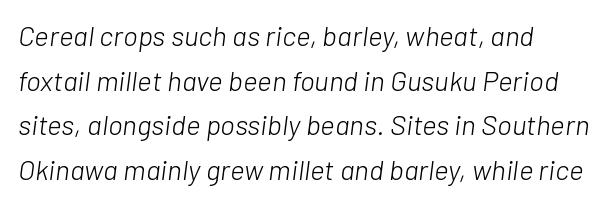
The image shows 28 px light type, italic (leaning right); set left-aligned, normal line spacing (1.59x), normal letter spacing, not underlined; low stroke contrast and a medium x-height.
